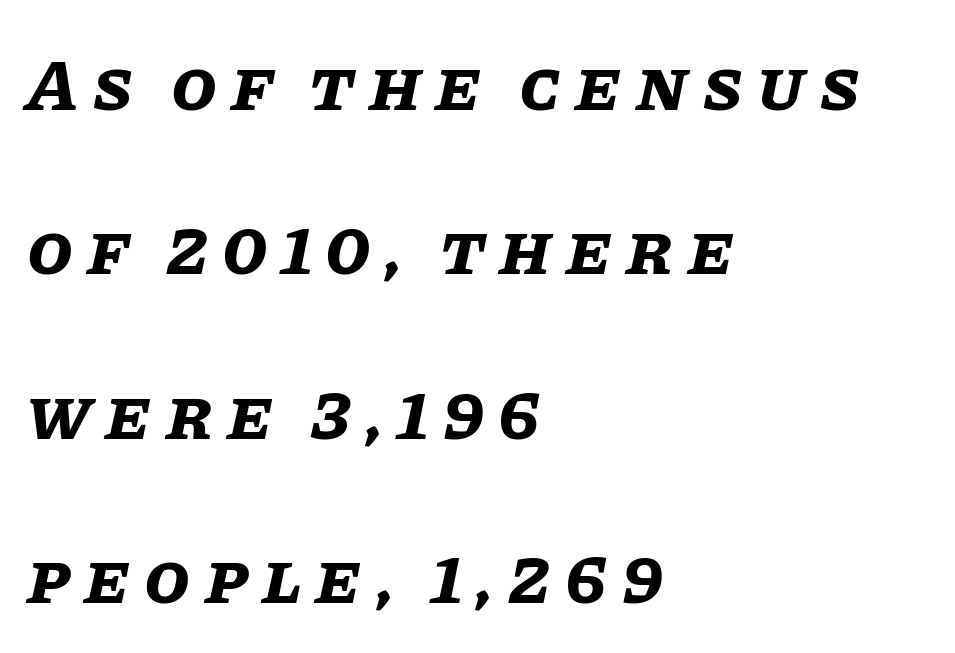
The image shows 74 px bold type, italic (leaning right); set left-aligned, loose line spacing (2.22x), not underlined; low stroke contrast and a large x-height.
